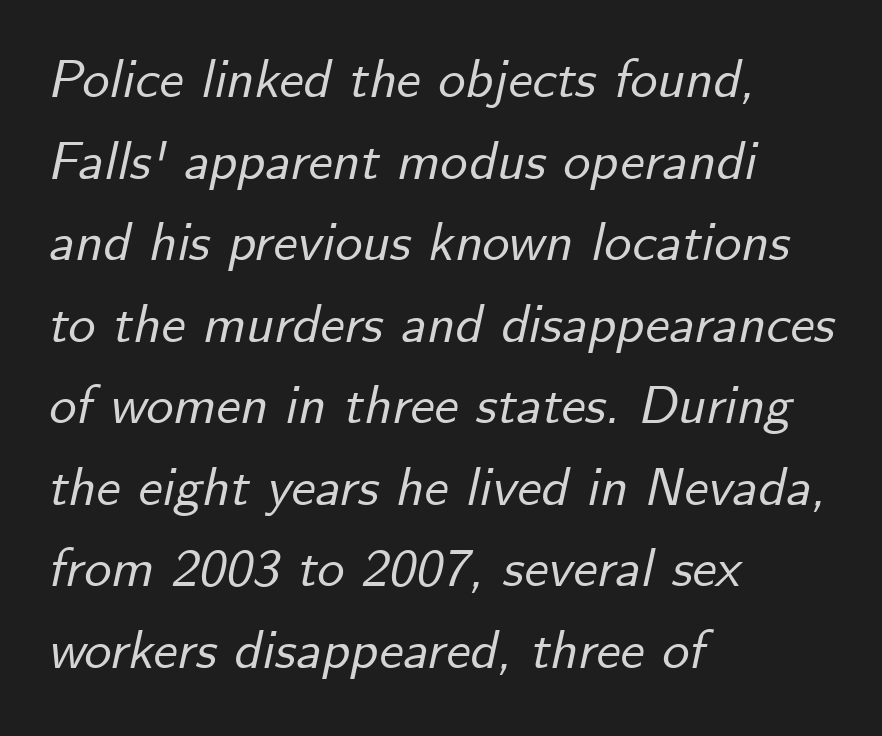
The image shows 54 px text type, italic (leaning right); set left-aligned, normal line spacing (1.51x), normal letter spacing, not underlined; low stroke contrast and a small x-height.
